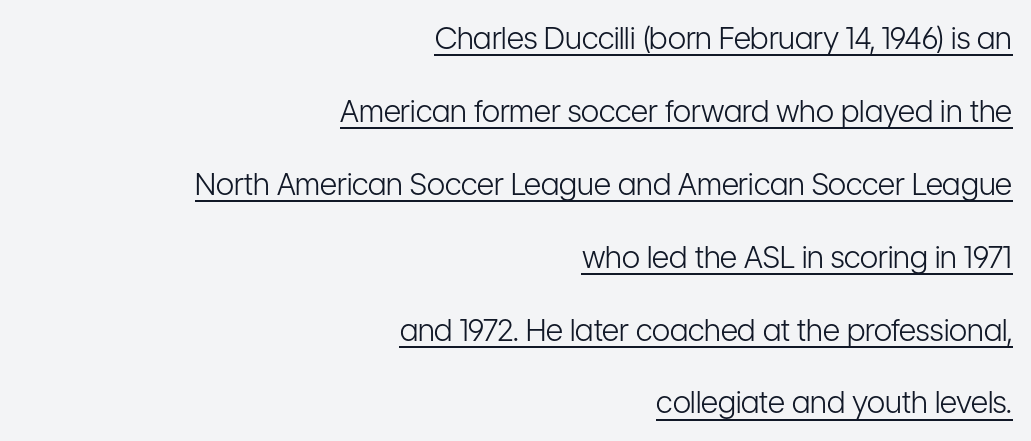
Do the characters align in a grid? No, the font is proportional. Stroke terminals: plain, sans-serif. Loosely led — the rows are spread out. The rendering uses the underline text-decoration. The font is comparable to plain body text, perhaps lighter. The paragraph has a hard right edge and a soft left edge.
